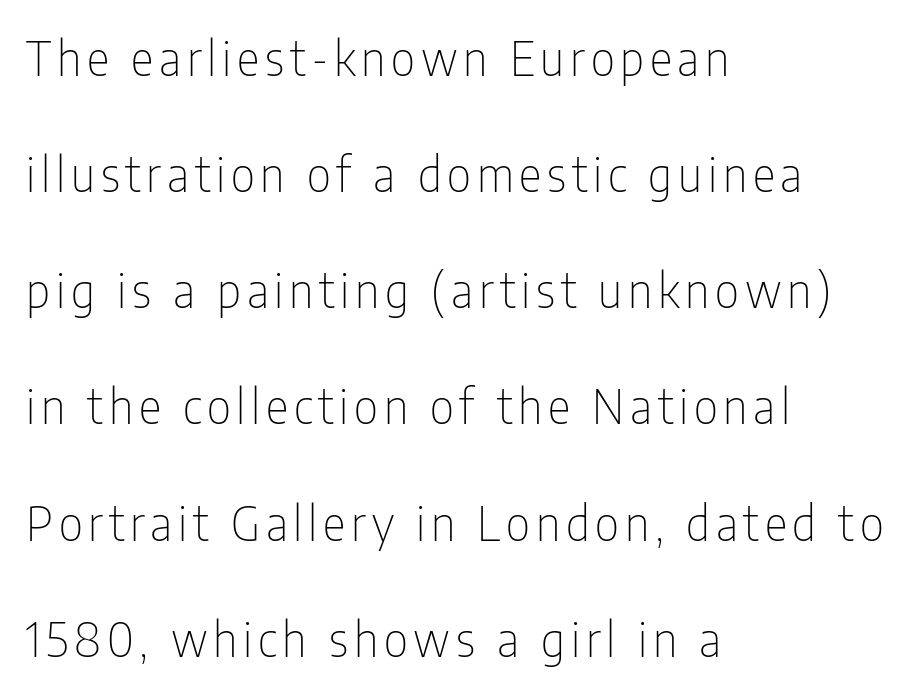
The image shows 48 px thin, condensed sans-serif type, upright; set left-aligned, loose line spacing (2.42x), not underlined; low stroke contrast and a medium x-height.
